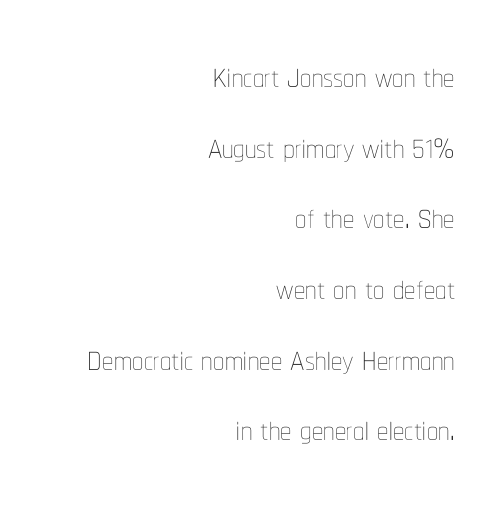
{"italic": "no", "bold": "no", "weight": "thin", "width": "condensed", "stroke_contrast": "low", "x_height": "medium", "monospaced": "no", "underline": "no", "align": "right", "line_spacing": "normal", "line_spacing_ratio": 1.57, "letter_spacing": "normal", "letter_spacing_em": 0.0, "glyph_px": 45}
